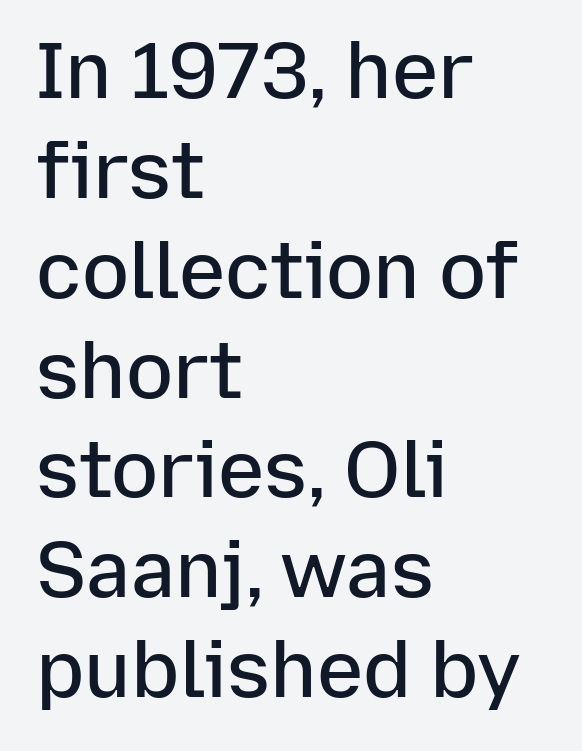
Nothing sits at the stroke ends, so this counts as sans-serif. This sample has the flowing, uneven cadence of proportional lettering. Does extra space separate the letters? No, they use regular spacing. This rendering uses left alignment, leaving the right contour irregular. Strokes here are thickened, but only to semibold level. Unmarked baselines from the first word to the last.
